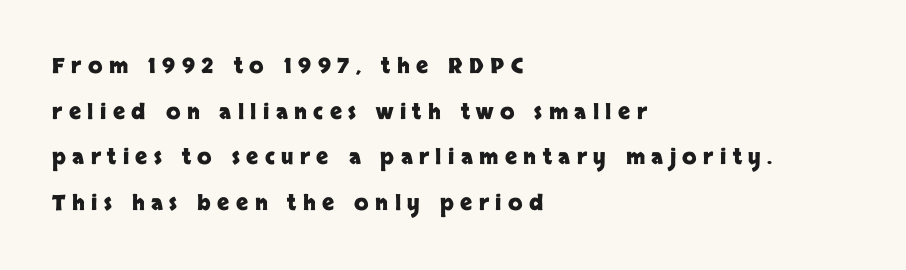
What weight is shown? A full bold with thick strokes. Does the copy run flush right? No — it runs flush left. Honestly, the letter spacing is so wide it's the main thing you notice. Style check: upright. Vertically, the passage feels expansive, rows floating well apart. Anything drawn beneath the words? Only blank space.
